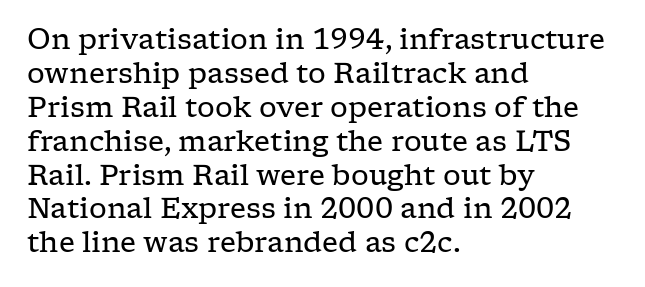
{"serif": "yes", "italic": "no", "bold": "no", "weight": "regular", "width": "wide", "stroke_contrast": "low", "x_height": "medium", "monospaced": "no", "underline": "no", "align": "left", "line_spacing_ratio": 1.21, "letter_spacing": "normal", "letter_spacing_em": 0.0, "glyph_px": 28}
